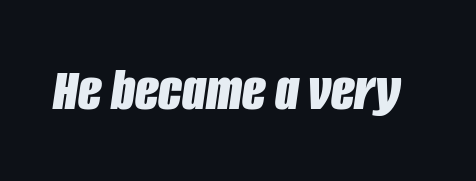
{"italic": "yes", "lean": "right", "slant_degrees": 8, "bold": "yes", "weight": "bold", "width": "condensed", "stroke_contrast": "low", "x_height": "large", "monospaced": "no", "underline": "no", "letter_spacing": "normal", "letter_spacing_em": 0.0, "glyph_px": 62}
